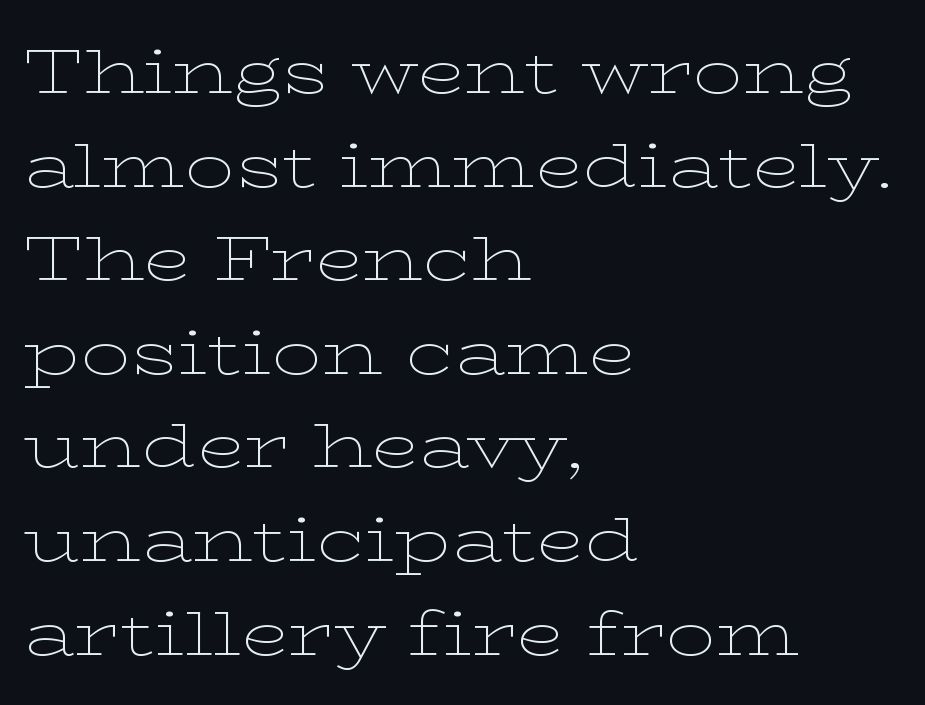
{"serif": "yes", "italic": "no", "bold": "no", "weight": "thin", "width": "wide", "stroke_contrast": "low", "x_height": "medium", "monospaced": "no", "underline": "no", "align": "left", "line_spacing": "normal", "line_spacing_ratio": 1.51, "letter_spacing": "normal", "letter_spacing_em": 0.0, "glyph_px": 62}
